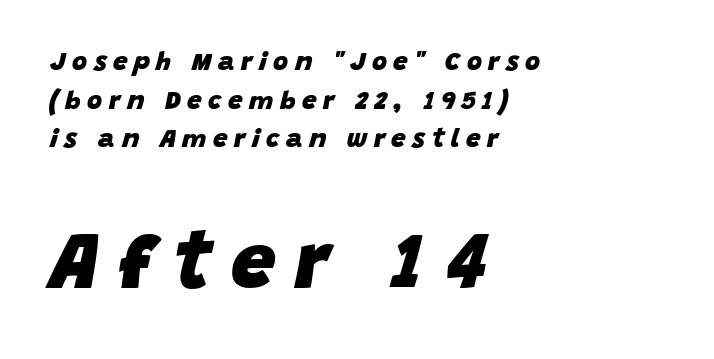
{"italic": "yes", "lean": "right", "slant_degrees": 15, "bold": "yes", "weight": "heavy", "width": "normal", "stroke_contrast": "low", "x_height": "large", "monospaced": "no", "underline": "no", "align": "left", "line_spacing": "normal", "line_spacing_ratio": 1.49, "letter_spacing": "wide", "letter_spacing_em": 0.25, "larger_block": "second", "size_ratio": 3.04, "glyph_px": 79}
